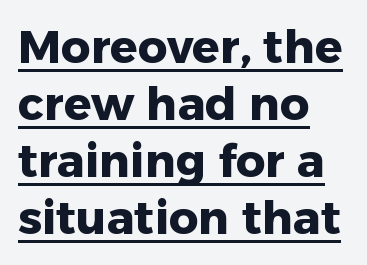
Q: Is the text bold? A: Yes.
Q: Is the text italic (slanted)? A: No, it is upright.
Q: Is the typeface a serif or a sans-serif typeface? A: Sans-serif.
Q: Is the text underlined? A: Yes.
Q: How is the paragraph aligned? A: Left-aligned.
Q: Is the spacing between letters normal or unusually wide? A: Normal.
Q: Width (condensed, normal, or wide)? A: Normal.
Q: Stroke contrast? A: Low.
Q: x-height? A: Medium.
Q: Monospaced? A: No.
